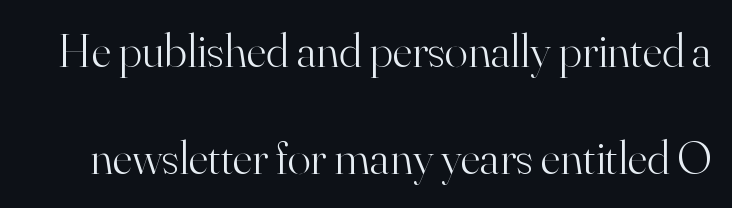
Q: Is the text bold? A: No.
Q: Is the text italic (slanted)? A: No, it is upright.
Q: Is the typeface a serif or a sans-serif typeface? A: Serif.
Q: Is the text underlined? A: No.
Q: Is the spacing between letters normal or unusually wide? A: Normal.
Q: Is the spacing between lines tight, normal or loose? A: Loose.
Q: Width (condensed, normal, or wide)? A: Normal.
Q: Stroke contrast? A: High.
Q: x-height? A: Small.
Q: Monospaced? A: No.
